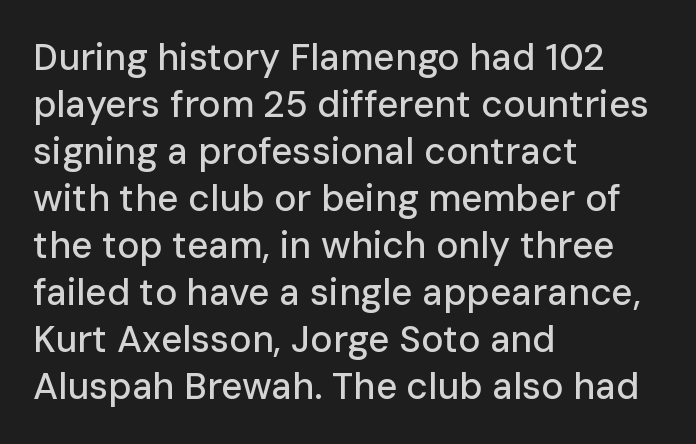
Descender tails drop into unmarked territory. The specimen reads as upright at a glance. Character widths vary here, with narrow letters taking less room than wide ones. The passage shown is typeset with a sans-serif family. Every row of glyphs begins at an identical x-position on the left.
